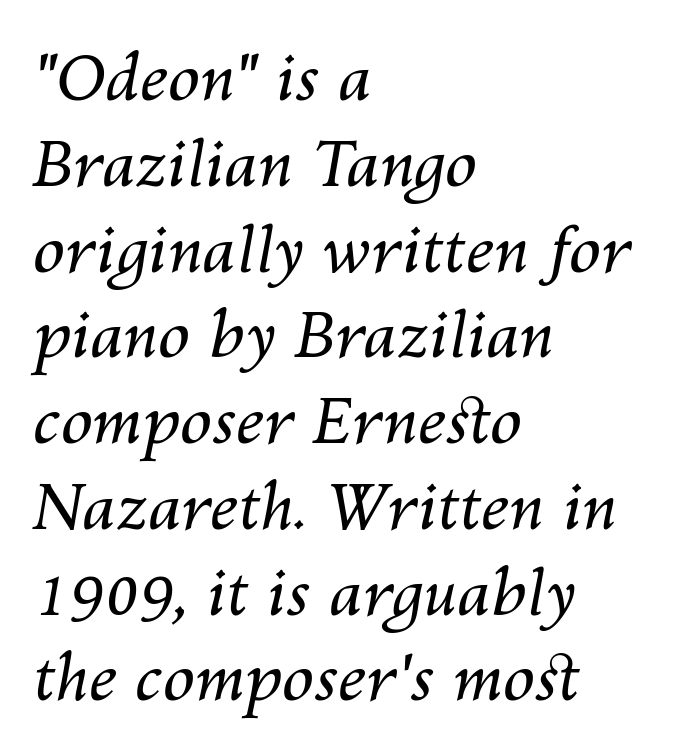
The lines are quadded left. You can tell it's italic because the verticals aren't actually vertical. This sample uses plain, unmodified letter spacing. Clear beneath every line of the passage. This reads as an unemphasized weight, regular at the heaviest.
